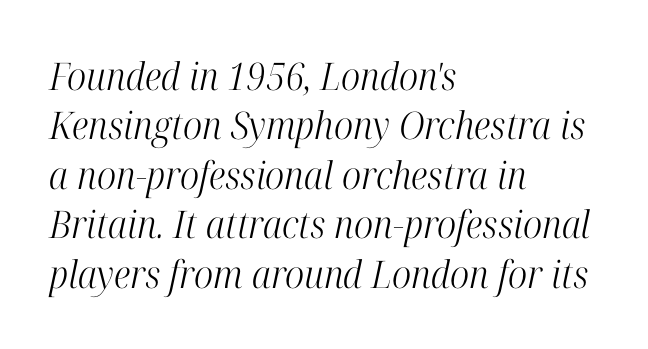
The designer left line spacing at the default. Observe the serifs anchoring each vertical stroke in this sample. A typesetter would call this zero additional tracking. The ragged edge is on the right, which tells us the setting is flush left. Character widths vary here, with narrow letters taking less room than wide ones.
